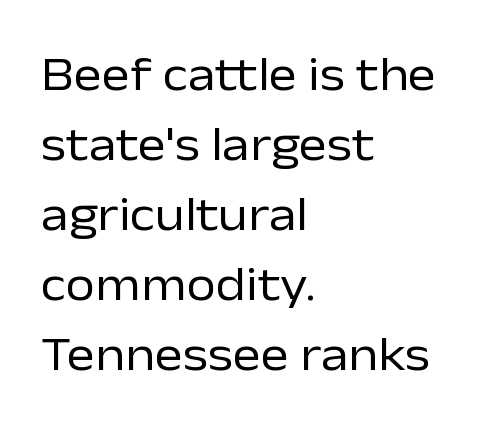
Q: Is the text bold? A: No.
Q: Is the text italic (slanted)? A: No, it is upright.
Q: Is the typeface a serif or a sans-serif typeface? A: Sans-serif.
Q: Is the text underlined? A: No.
Q: How is the paragraph aligned? A: Left-aligned.
Q: Is the spacing between letters normal or unusually wide? A: Normal.
Q: Is the spacing between lines tight, normal or loose? A: Normal.
Q: Width (condensed, normal, or wide)? A: Normal.
Q: Stroke contrast? A: Low.
Q: x-height? A: Medium.
Q: Monospaced? A: No.
